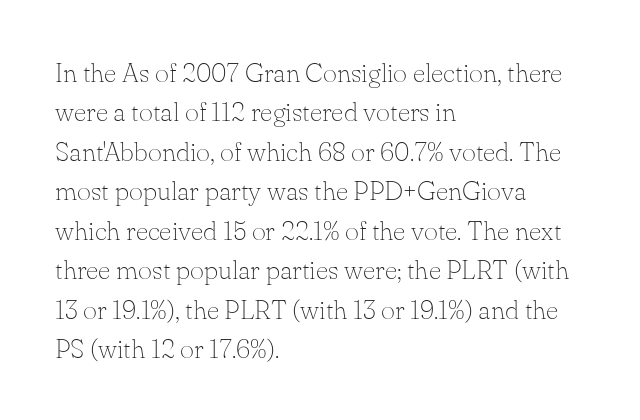
{"italic": "no", "bold": "no", "underline": "no", "align": "left", "line_spacing": "normal", "line_spacing_ratio": 1.46, "letter_spacing": "normal", "letter_spacing_em": 0.0, "glyph_px": 27}
